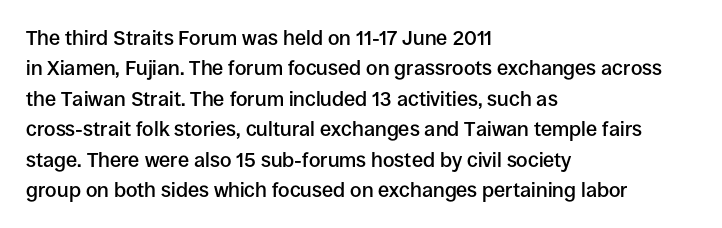
{"italic": "no", "bold": "semi", "underline": "no", "align": "left", "line_spacing": "normal", "line_spacing_ratio": 1.52, "letter_spacing": "normal", "letter_spacing_em": 0.0, "glyph_px": 20}
